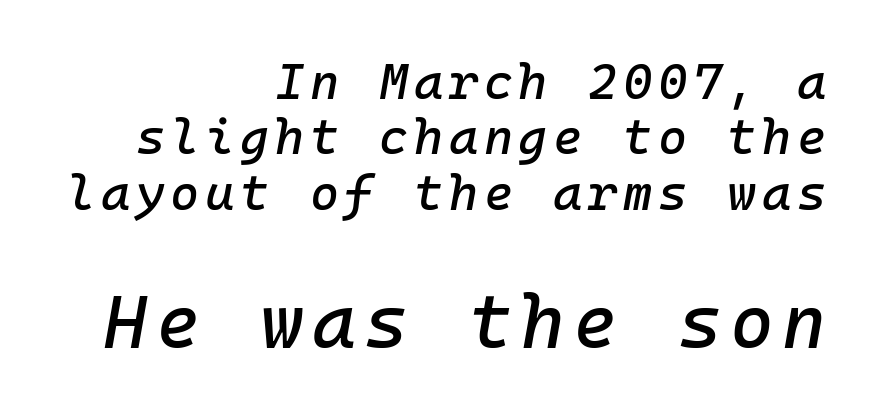
{"italic": "yes", "lean": "right", "slant_degrees": 10, "width": "normal", "stroke_contrast": "low", "x_height": "medium", "monospaced": "yes", "underline": "no", "align": "right", "line_spacing": "tight", "line_spacing_ratio": 1.11, "larger_block": "second", "size_ratio": 1.5, "glyph_px": 75}
